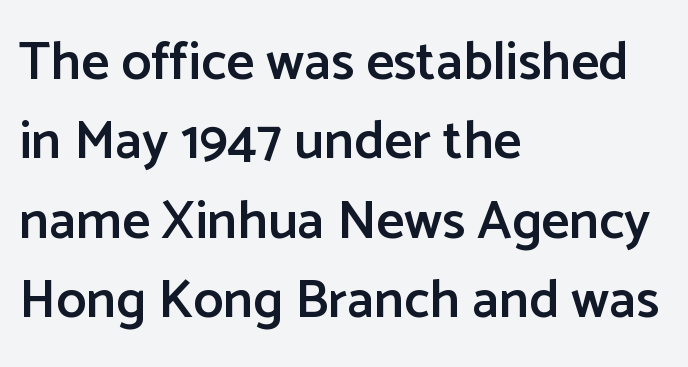
{"serif": "no", "italic": "no", "bold": "semi", "weight": "semibold", "width": "normal", "stroke_contrast": "low", "x_height": "medium", "monospaced": "no", "underline": "no", "align": "left", "line_spacing": "normal", "line_spacing_ratio": 1.47, "letter_spacing": "normal", "letter_spacing_em": 0.0, "glyph_px": 54}
